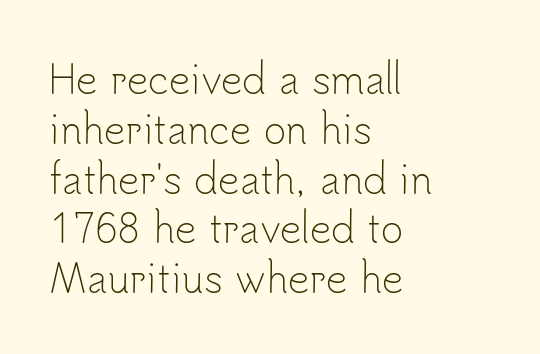
The image shows 38 px light sans-serif type, upright; set left-aligned, normal line spacing (1.31x), normal letter spacing, not underlined; low stroke contrast and a small x-height.
